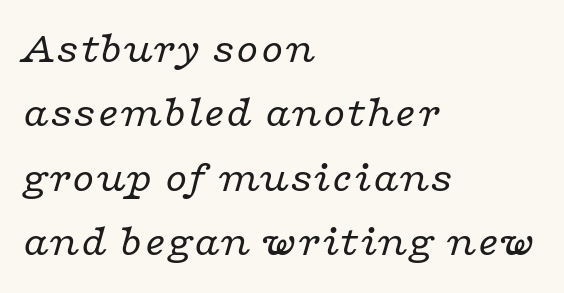
Students, note that the glyphs here touch the page at normal intervals. Caption: face not bold, strokes unweighted. The rows are spaced the way most documents space them. Note the varied advance widths — an 'i' is clearly narrower than an 'm'. Font category for this specimen: serif.
